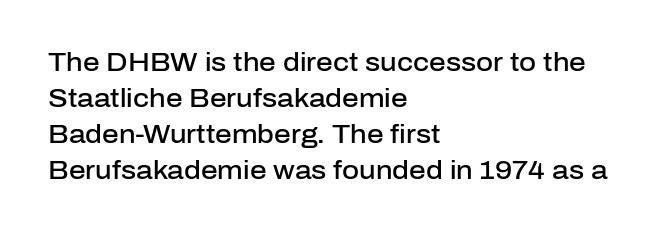
Designer's note — italics off, roman on. The sample has been set in demibold, a notch under bold. Anything drawn beneath the words? Only blank space. Does the copy run flush right? No — it runs flush left. The lines sit at an ordinary, default distance from one another.
